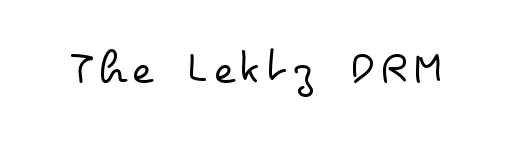
{"italic": "no", "bold": "no", "weight": "regular", "width": "wide", "stroke_contrast": "low", "x_height": "small", "monospaced": "no", "underline": "no", "glyph_px": 50}
